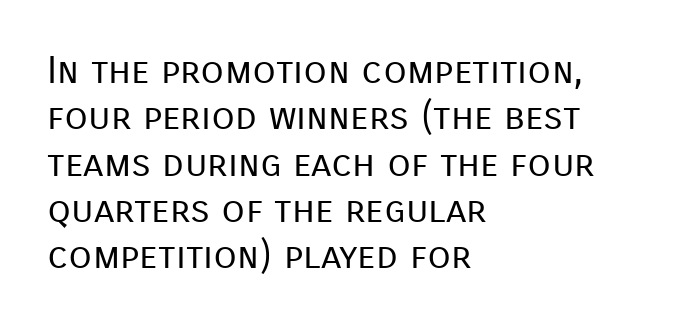
The image shows 38 px regular-weight sans-serif type, upright; set left-aligned, line spacing 1.22x, normal letter spacing, not underlined; low stroke contrast and a medium x-height.
